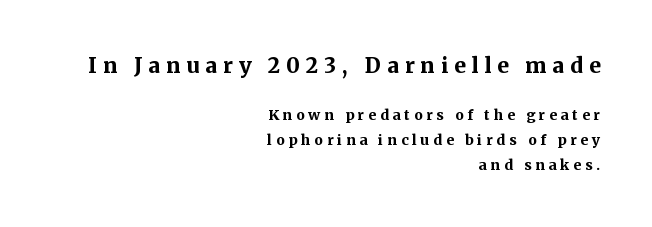
{"italic": "no", "bold": "yes", "underline": "no", "align": "right", "line_spacing_ratio": 1.78, "letter_spacing": "wide", "letter_spacing_em": 0.28, "larger_block": "first", "size_ratio": 1.5, "glyph_px": 21}
